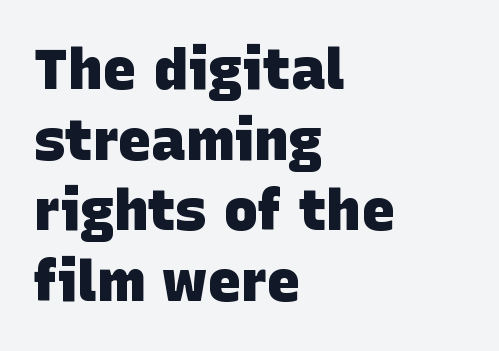
Think of a printed novel: that variable character pitch is what you see here. Characters follow at the spacing the type designer built in. The glyphs have the mass of a bold cut. A sans-serif font was chosen for this passage. The glyphs are unaccompanied by any horizontal stroke below them.
